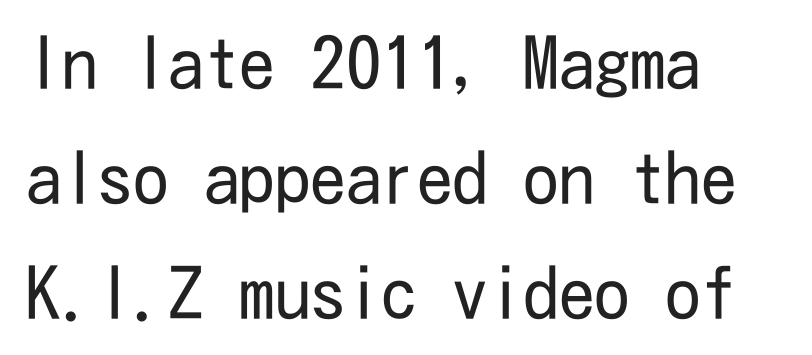
Q: Is the text bold? A: No.
Q: Is the text italic (slanted)? A: No, it is upright.
Q: Is the typeface a serif or a sans-serif typeface? A: Sans-serif.
Q: Is the text underlined? A: No.
Q: How is the paragraph aligned? A: Left-aligned.
Q: Is the spacing between letters normal or unusually wide? A: Normal.
Q: Is the spacing between lines tight, normal or loose? A: Normal.
Q: Width (condensed, normal, or wide)? A: Condensed.
Q: Stroke contrast? A: Low.
Q: x-height? A: Medium.
